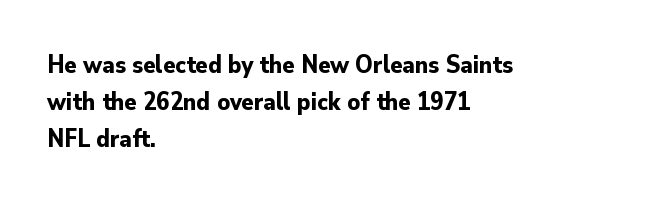
Horizontally, the lines are justified to the leading edge only. These words are printed bold, with thick strokes throughout. These lines sit exactly where default settings would place them. Every character sits straight up, as roman type does. Beneath every word, the page is bare.
